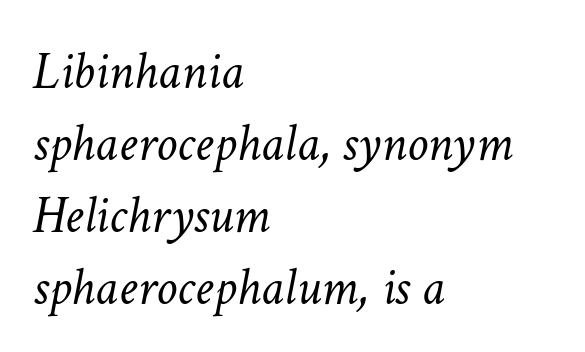
Q: Is the text bold? A: No.
Q: Is the text italic (slanted)? A: Yes, it leans right by about 11 degrees.
Q: Is the text underlined? A: No.
Q: How is the paragraph aligned? A: Left-aligned.
Q: Is the spacing between letters normal or unusually wide? A: Normal.
Q: Is the spacing between lines tight, normal or loose? A: Normal.
Q: Width (condensed, normal, or wide)? A: Normal.
Q: Stroke contrast? A: Low.
Q: x-height? A: Medium.
Q: Monospaced? A: No.
